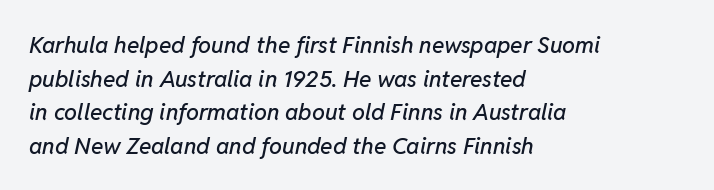
The image shows 23 px text type, italic (leaning right); set left-aligned, normal line spacing (1.46x), normal letter spacing, not underlined.
